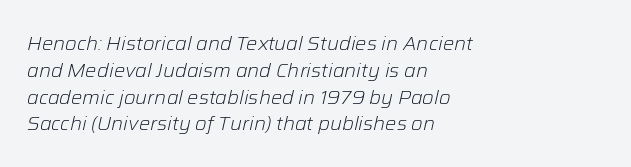
{"italic": "yes", "lean": "right", "slant_degrees": 12, "bold": "no", "underline": "no", "align": "left", "line_spacing": "normal", "line_spacing_ratio": 1.34, "letter_spacing": "normal", "letter_spacing_em": 0.0, "glyph_px": 20}
